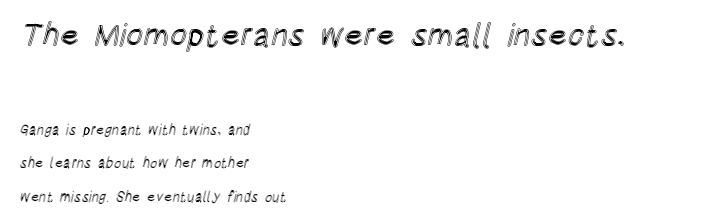
The image shows 32 px condensed type; set left-aligned, loose line spacing (2.41x), normal letter spacing, not underlined; the first (top) block is 2.29x larger; a large x-height.
